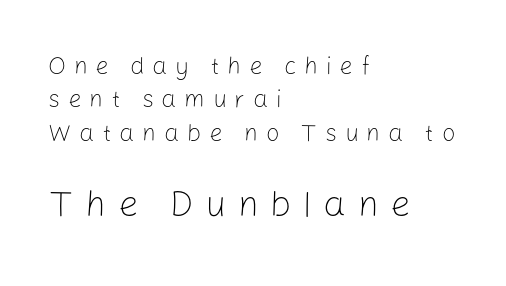
{"serif": "no", "italic": "no", "bold": "no", "weight": "light", "width": "normal", "stroke_contrast": "low", "x_height": "medium", "monospaced": "no", "underline": "no", "align": "left", "line_spacing": "normal", "line_spacing_ratio": 1.39, "letter_spacing": "wide", "letter_spacing_em": 0.32, "larger_block": "second", "size_ratio": 1.5, "glyph_px": 36}
